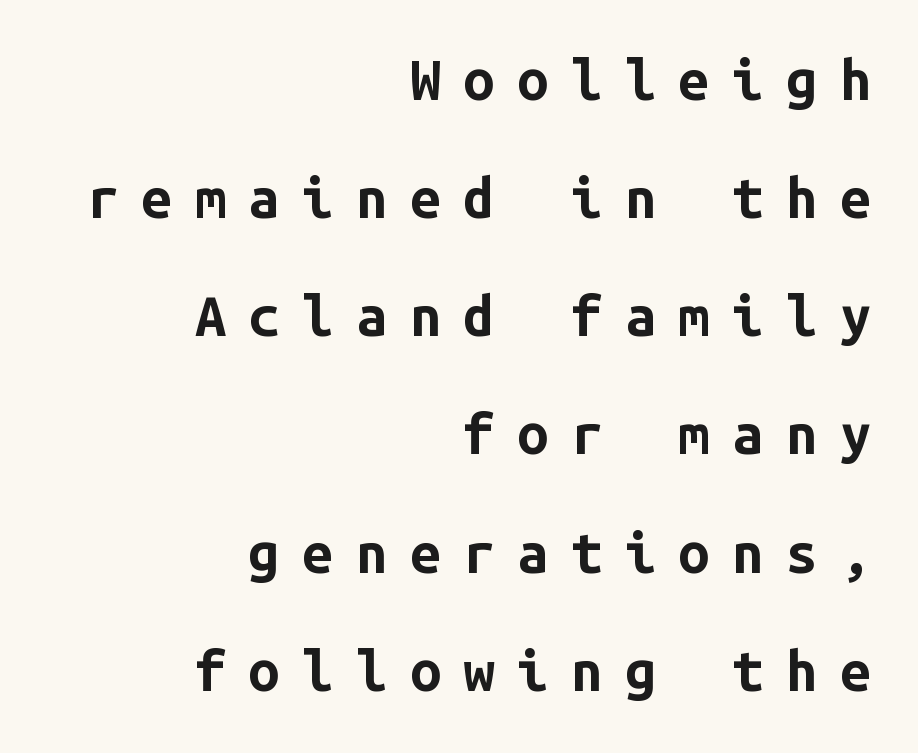
Q: Is the text bold? A: Yes.
Q: Is the text italic (slanted)? A: No, it is upright.
Q: Is the typeface a serif or a sans-serif typeface? A: Sans-serif.
Q: Is the text underlined? A: No.
Q: How is the paragraph aligned? A: Right-aligned.
Q: Is the spacing between letters normal or unusually wide? A: Unusually wide.
Q: Is the spacing between lines tight, normal or loose? A: Loose.
Q: Width (condensed, normal, or wide)? A: Normal.
Q: Stroke contrast? A: Low.
Q: x-height? A: Medium.
Q: Monospaced? A: Yes.
